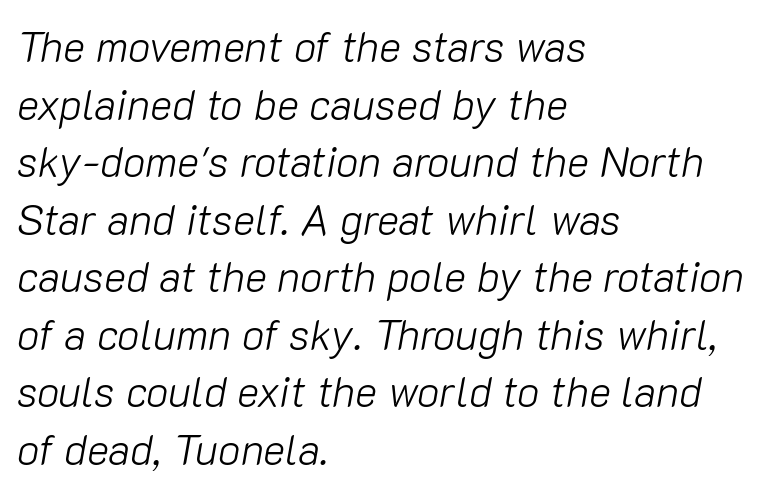
Q: Is the text bold? A: No.
Q: Is the text italic (slanted)? A: Yes, it leans right by about 10 degrees.
Q: Is the text underlined? A: No.
Q: How is the paragraph aligned? A: Left-aligned.
Q: Is the spacing between letters normal or unusually wide? A: Normal.
Q: Is the spacing between lines tight, normal or loose? A: Normal.
Q: Width (condensed, normal, or wide)? A: Normal.
Q: Stroke contrast? A: Low.
Q: x-height? A: Medium.
Q: Monospaced? A: No.
